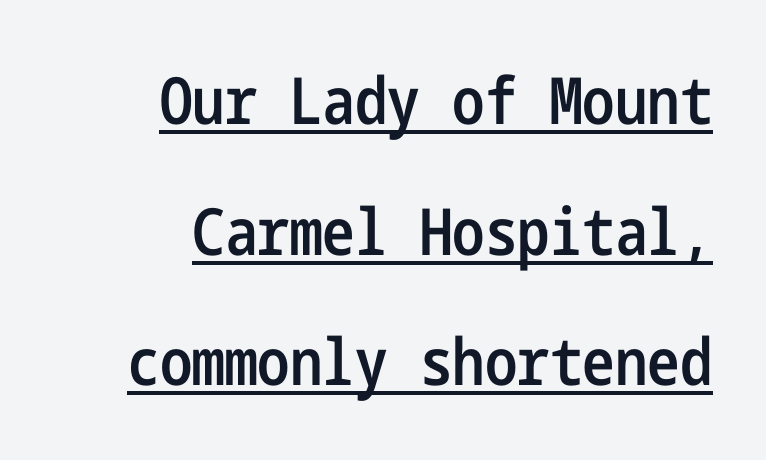
Q: Is the text bold? A: Semi-bold.
Q: Is the text italic (slanted)? A: No, it is upright.
Q: Is the typeface a serif or a sans-serif typeface? A: Sans-serif.
Q: Is the text underlined? A: Yes.
Q: How is the paragraph aligned? A: Right-aligned.
Q: Is the spacing between letters normal or unusually wide? A: Normal.
Q: Is the spacing between lines tight, normal or loose? A: Loose.
Q: Width (condensed, normal, or wide)? A: Condensed.
Q: Stroke contrast? A: Low.
Q: x-height? A: Medium.
